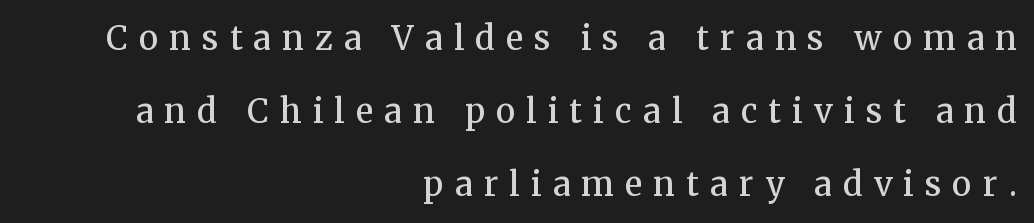
{"serif": "yes", "italic": "no", "bold": "semi", "weight": "semibold", "width": "normal", "stroke_contrast": "medium", "x_height": "medium", "monospaced": "no", "underline": "no", "align": "right", "line_spacing": "loose", "line_spacing_ratio": 2.21, "letter_spacing": "wide", "letter_spacing_em": 0.34, "glyph_px": 33}
